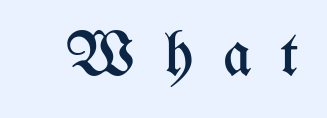
Q: Is the text bold? A: No.
Q: Is the text italic (slanted)? A: No, it is upright.
Q: Is the text underlined? A: No.
Q: Is the spacing between letters normal or unusually wide? A: Unusually wide.
Q: Width (condensed, normal, or wide)? A: Condensed.
Q: Stroke contrast? A: Medium.
Q: x-height? A: Medium.
Q: Monospaced? A: No.
